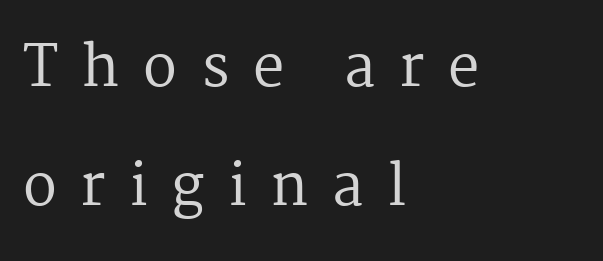
The image shows 56 px regular-weight serif type, upright; set left-aligned, loose line spacing (2.13x), unusually wide letter spacing (+0.42 em), not underlined; medium stroke contrast and a medium x-height.
